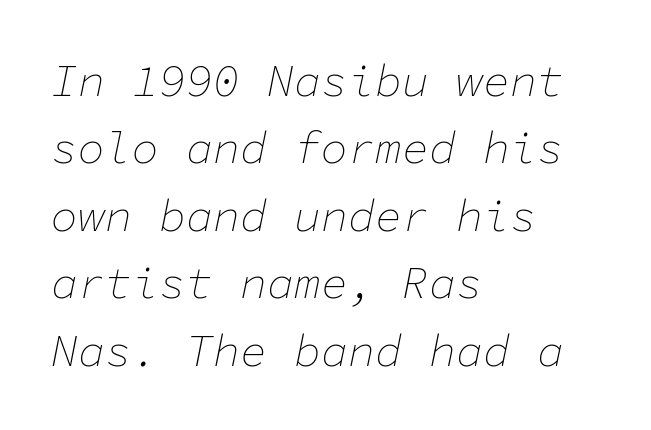
{"italic": "yes", "lean": "right", "slant_degrees": 11, "bold": "no", "weight": "thin", "width": "normal", "stroke_contrast": "low", "x_height": "medium", "monospaced": "yes", "underline": "no", "align": "left", "line_spacing": "normal", "line_spacing_ratio": 1.5, "letter_spacing": "normal", "letter_spacing_em": 0.0, "glyph_px": 45}
